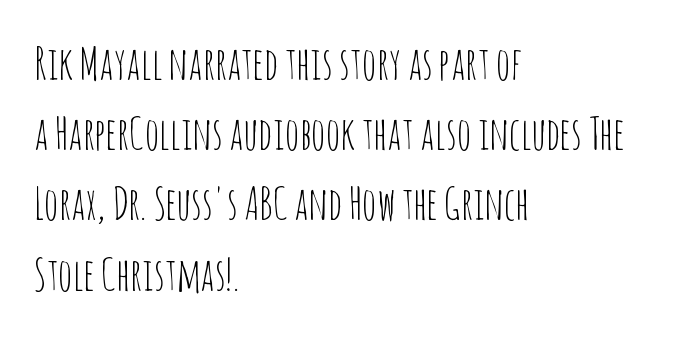
{"serif": "no", "italic": "no", "bold": "no", "weight": "thin", "width": "condensed", "stroke_contrast": "low", "x_height": "large", "monospaced": "no", "underline": "no", "align": "left", "line_spacing": "normal", "line_spacing_ratio": 1.56, "letter_spacing": "normal", "letter_spacing_em": 0.0, "glyph_px": 45}
